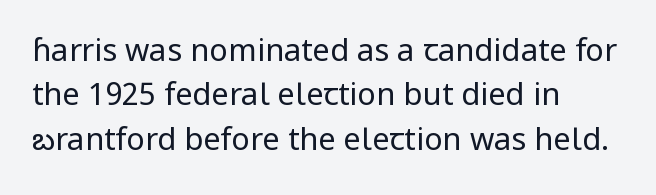
The image shows 31 px regular-weight sans-serif type, upright; set left-aligned, normal line spacing (1.43x), normal letter spacing, not underlined; low stroke contrast and a medium x-height.
